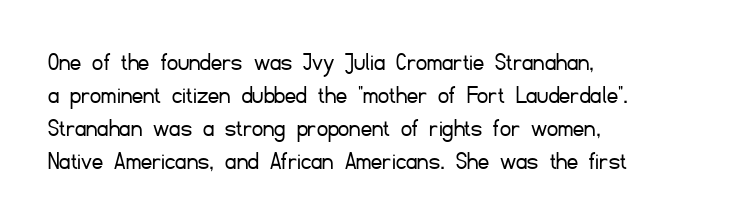
The type sits square on the baseline with zero lean. All the whitespace from short lines collects on the right. Students, note that the glyphs here touch the page at normal intervals. Weight class: somewhere from thin through regular. The foot of each line stays bare and open.
